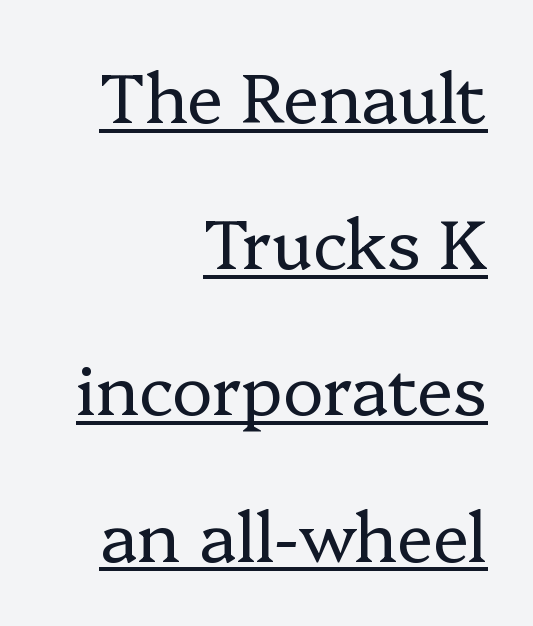
{"serif": "yes", "italic": "no", "bold": "no", "weight": "regular", "width": "normal", "stroke_contrast": "low", "x_height": "medium", "monospaced": "no", "underline": "yes", "align": "right", "line_spacing": "loose", "line_spacing_ratio": 2.15, "letter_spacing": "normal", "letter_spacing_em": 0.0, "glyph_px": 68}
